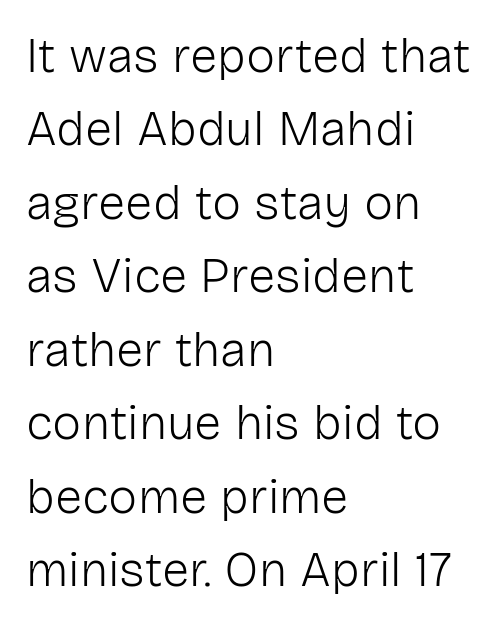
Q: Is the text bold? A: No.
Q: Is the text italic (slanted)? A: No, it is upright.
Q: Is the typeface a serif or a sans-serif typeface? A: Sans-serif.
Q: Is the text underlined? A: No.
Q: How is the paragraph aligned? A: Left-aligned.
Q: Is the spacing between letters normal or unusually wide? A: Normal.
Q: Is the spacing between lines tight, normal or loose? A: Normal.
Q: Width (condensed, normal, or wide)? A: Normal.
Q: Stroke contrast? A: Low.
Q: x-height? A: Medium.
Q: Monospaced? A: No.
